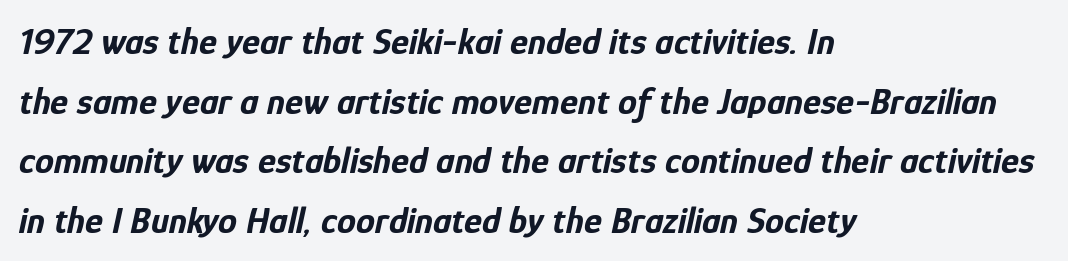
Q: Is the text bold? A: Yes.
Q: Is the text italic (slanted)? A: Yes, it leans right by about 12 degrees.
Q: Is the text underlined? A: No.
Q: How is the paragraph aligned? A: Left-aligned.
Q: Is the spacing between letters normal or unusually wide? A: Normal.
Q: Is the spacing between lines tight, normal or loose? A: Normal.
Q: Width (condensed, normal, or wide)? A: Condensed.
Q: Stroke contrast? A: Low.
Q: x-height? A: Medium.
Q: Monospaced? A: No.
